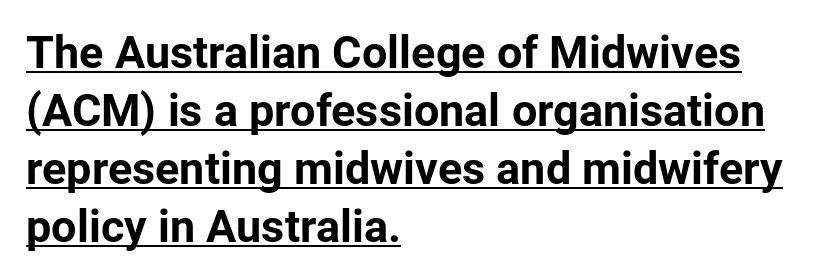
The image shows 45 px bold sans-serif type, upright; set left-aligned, normal line spacing (1.29x), normal letter spacing, underlined; low stroke contrast and a medium x-height.
